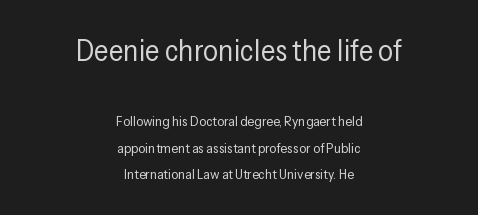
The image shows 30 px regular-weight, condensed sans-serif type, upright; set centered, loose line spacing (1.9x), normal letter spacing, not underlined; the first (top) block is 2.14x larger; low stroke contrast and a medium x-height.
